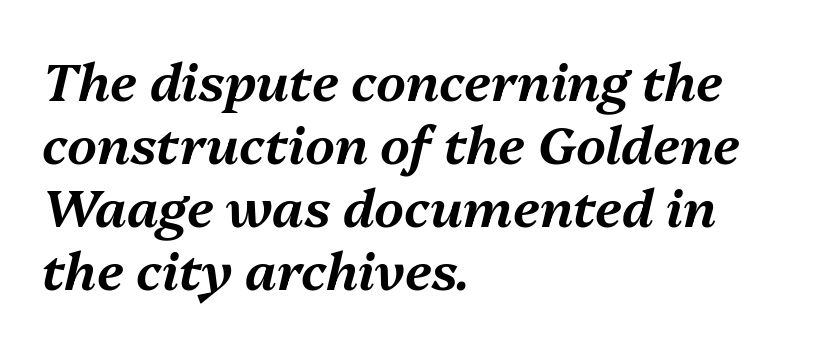
{"italic": "yes", "lean": "right", "slant_degrees": 13, "width": "normal", "stroke_contrast": "medium", "x_height": "medium", "monospaced": "no", "underline": "no", "align": "left", "line_spacing_ratio": 1.21, "letter_spacing": "normal", "letter_spacing_em": 0.0, "glyph_px": 52}
